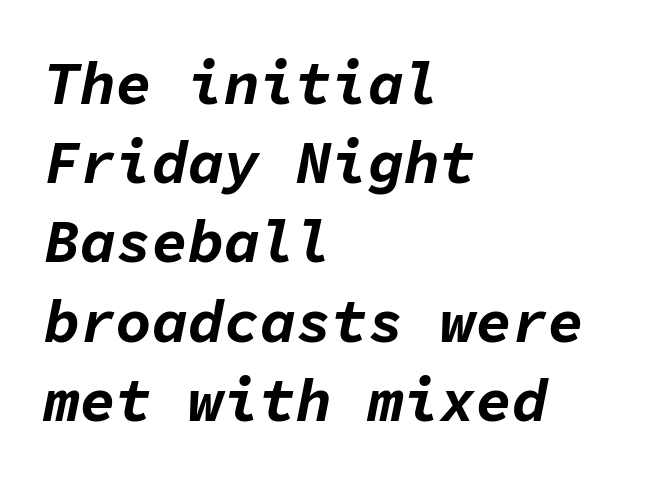
Q: Is the text bold? A: Yes.
Q: Is the text italic (slanted)? A: Yes, it leans right by about 11 degrees.
Q: Is the text underlined? A: No.
Q: How is the paragraph aligned? A: Left-aligned.
Q: Is the spacing between letters normal or unusually wide? A: Normal.
Q: Is the spacing between lines tight, normal or loose? A: Normal.
Q: Width (condensed, normal, or wide)? A: Normal.
Q: Stroke contrast? A: Low.
Q: x-height? A: Medium.
Q: Monospaced? A: Yes.
